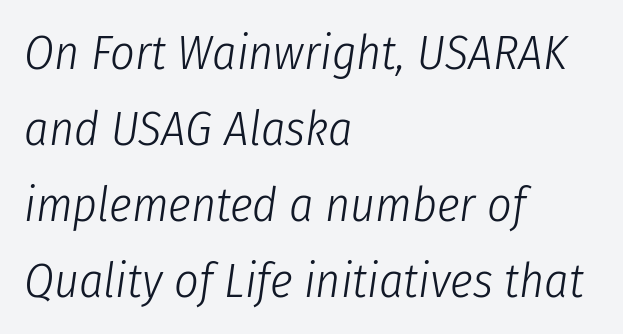
The image shows 48 px light, condensed type, italic (leaning right); set left-aligned, normal line spacing (1.58x), normal letter spacing, not underlined; low stroke contrast and a medium x-height.
